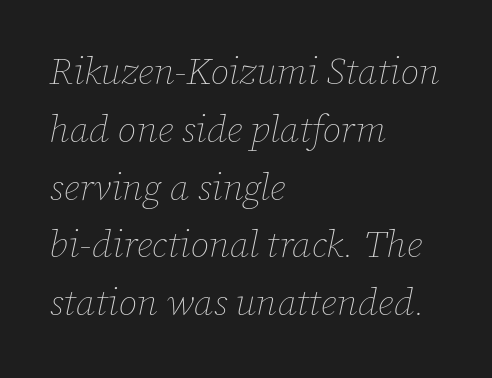
{"italic": "yes", "lean": "right", "slant_degrees": 12, "bold": "no", "weight": "thin", "width": "normal", "stroke_contrast": "low", "x_height": "medium", "monospaced": "no", "underline": "no", "align": "left", "line_spacing": "normal", "line_spacing_ratio": 1.52, "letter_spacing": "normal", "letter_spacing_em": 0.0, "glyph_px": 38}
